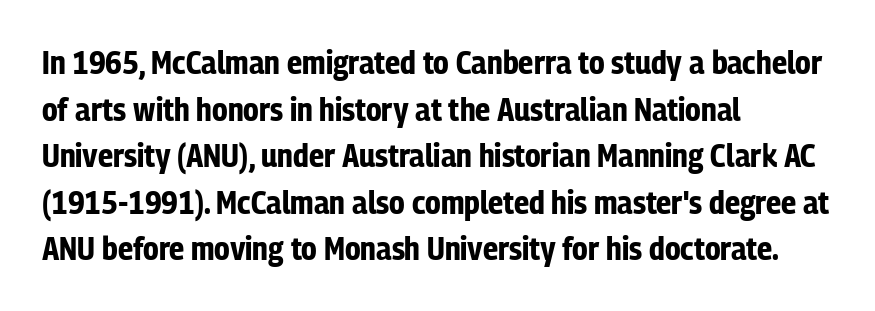
Every row of glyphs begins at an identical x-position on the left. Do the characters align in a grid? No, the font is proportional. Typographic density is high because the face is bold. Designer's note — italics off, roman on. This sample uses a sans-serif face. The gap between lines stays unmarked.
